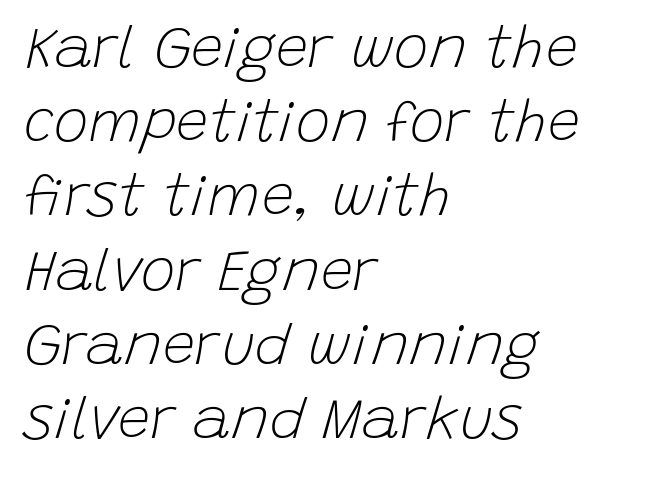
The image shows 58 px light type, italic (leaning right); set left-aligned, normal line spacing (1.28x), normal letter spacing, not underlined; low stroke contrast and a large x-height.
